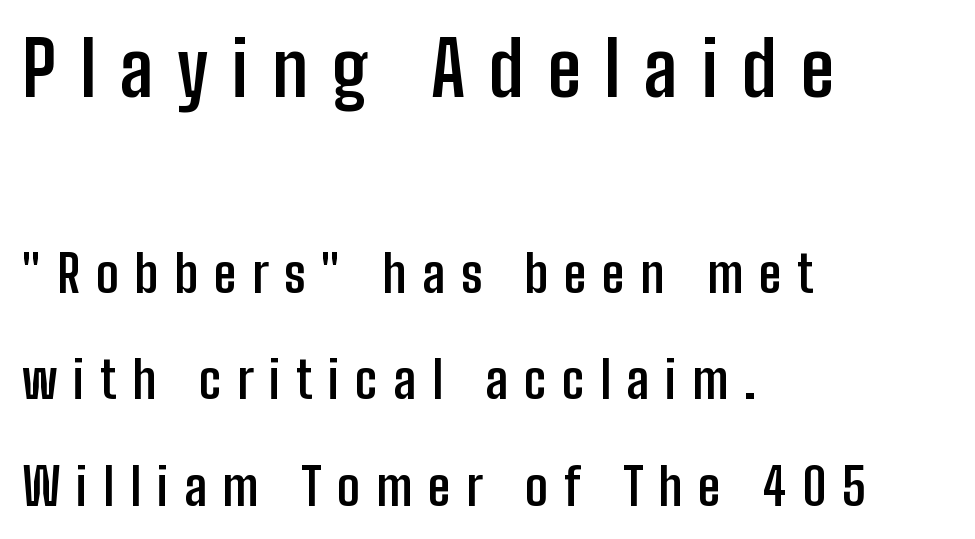
Q: Is the text bold? A: Yes.
Q: Is the text italic (slanted)? A: No, it is upright.
Q: Is the typeface a serif or a sans-serif typeface? A: Sans-serif.
Q: Is the text underlined? A: No.
Q: How is the paragraph aligned? A: Left-aligned.
Q: Is the spacing between letters normal or unusually wide? A: Unusually wide.
Q: Is the spacing between lines tight, normal or loose? A: Loose.
Q: Which block of text is set in a larger size, the first (top) or the second (bottom)? A: The first (top) one.
Q: Width (condensed, normal, or wide)? A: Condensed.
Q: Stroke contrast? A: Low.
Q: x-height? A: Medium.
Q: Monospaced? A: No.
